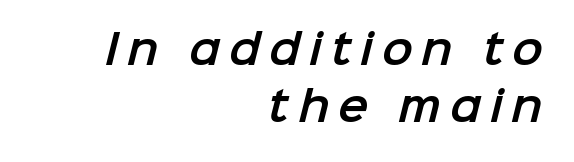
The image shows 41 px sans-serif type; set right-aligned, normal line spacing (1.4x), unusually wide letter spacing (+0.21 em), not underlined; low stroke contrast and a medium x-height.
